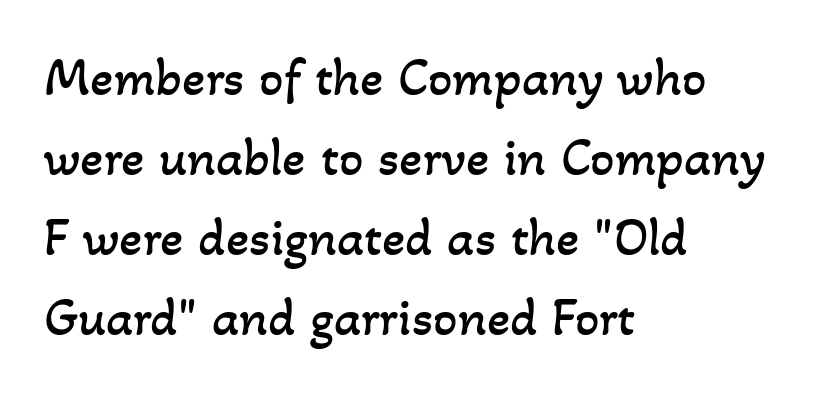
Q: Is the text bold? A: No.
Q: Is the text underlined? A: No.
Q: How is the paragraph aligned? A: Left-aligned.
Q: Is the spacing between letters normal or unusually wide? A: Normal.
Q: Is the spacing between lines tight, normal or loose? A: Normal.
Q: Width (condensed, normal, or wide)? A: Normal.
Q: Stroke contrast? A: Low.
Q: x-height? A: Small.
Q: Monospaced? A: No.
